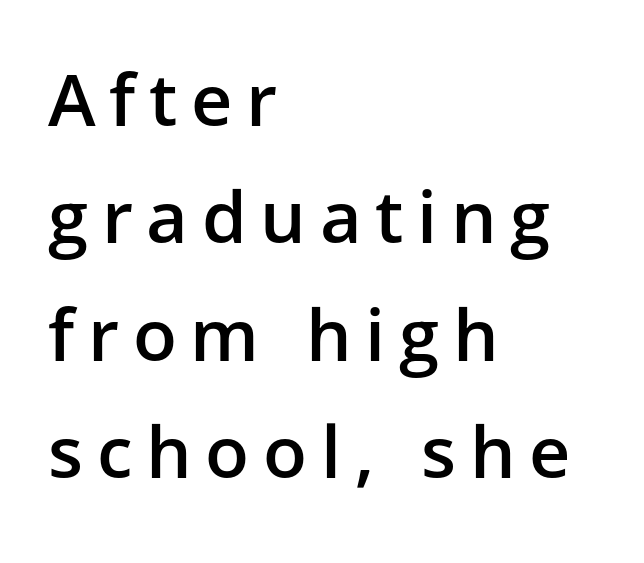
The face used here is proportionally spaced, like ordinary book or web type. This sample uses an upright cut, with every glyph sitting square on the baseline. Does the copy run flush right? No — it runs flush left. This is the in-between weight designers call semibold or demi. Type without underlining. The font family rendered here belongs to the sans-serif group.
